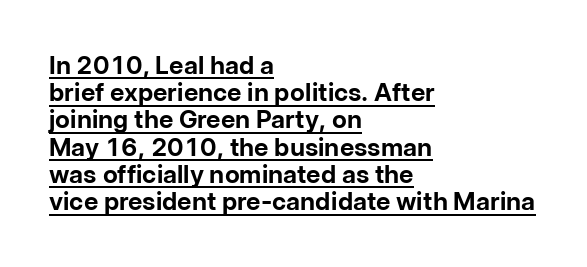
Heft: maximum for text — a bold. Letter spacing: default. Regarding leading, the lines here are crowded together. Caption: multi-line text, flush left, ragged right. Somebody hit Ctrl+U on this one — the words are underlined.
